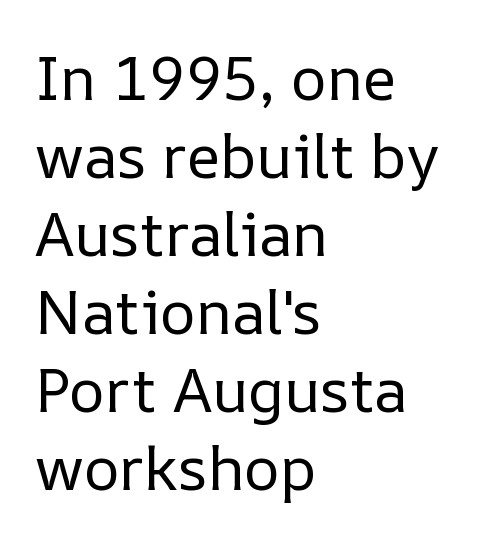
{"italic": "no", "bold": "no", "weight": "regular", "width": "normal", "stroke_contrast": "low", "x_height": "medium", "monospaced": "no", "underline": "no", "align": "left", "line_spacing": "normal", "line_spacing_ratio": 1.28, "letter_spacing": "normal", "letter_spacing_em": 0.0, "glyph_px": 61}
